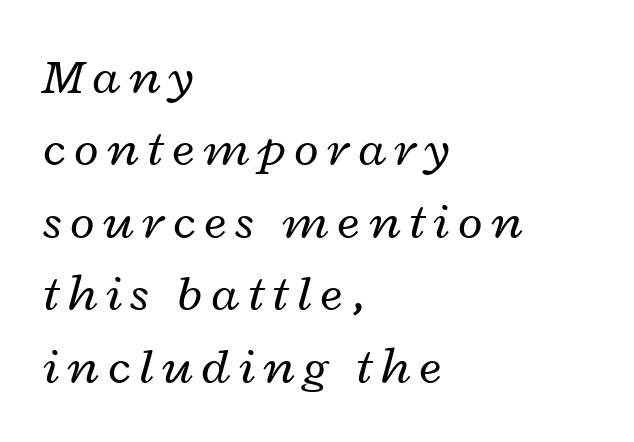
{"italic": "yes", "lean": "right", "slant_degrees": 12, "bold": "no", "weight": "regular", "width": "wide", "stroke_contrast": "low", "x_height": "medium", "monospaced": "no", "underline": "no", "align": "left", "line_spacing": "normal", "line_spacing_ratio": 1.42, "glyph_px": 51}
